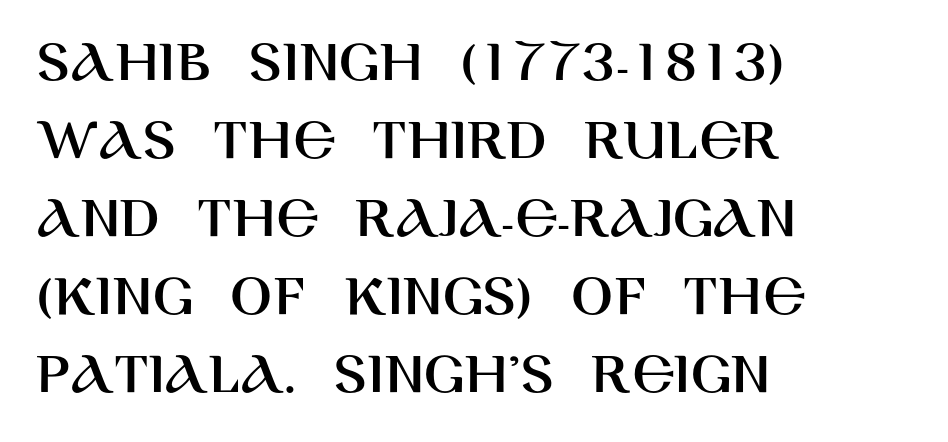
The image shows 62 px sans-serif type, upright; set left-aligned, normal line spacing (1.26x), normal letter spacing, not underlined; high stroke contrast and a large x-height.
